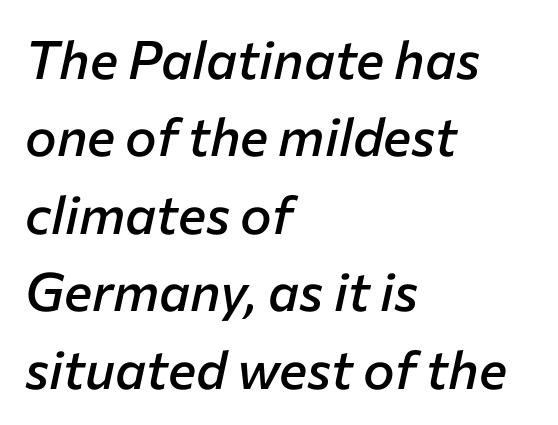
The image shows 53 px semibold type, italic (leaning right); set left-aligned, normal line spacing (1.46x), normal letter spacing, not underlined; low stroke contrast and a medium x-height.
